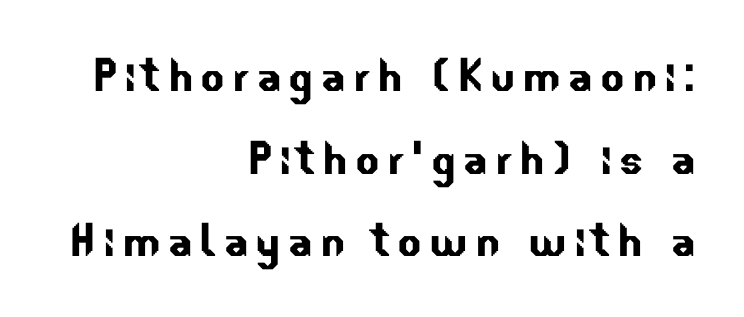
Q: Is the typeface a serif or a sans-serif typeface? A: Sans-serif.
Q: Is the text underlined? A: No.
Q: How is the paragraph aligned? A: Right-aligned.
Q: Is the spacing between lines tight, normal or loose? A: Normal.
Q: Width (condensed, normal, or wide)? A: Normal.
Q: Stroke contrast? A: Low.
Q: x-height? A: Small.
Q: Monospaced? A: No.
